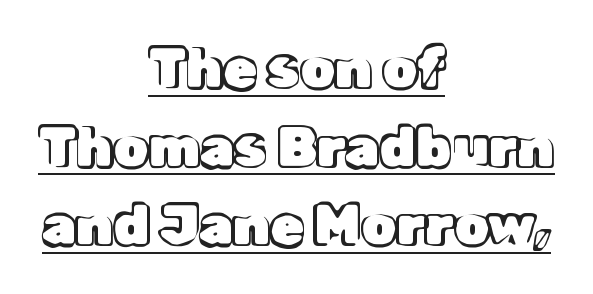
The image shows 55 px text type, upright; set centered, normal line spacing (1.43x), normal letter spacing, underlined; a medium x-height.
